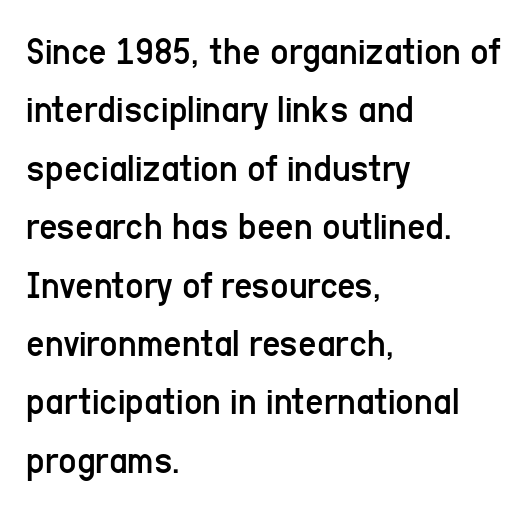
The letters stand straight up with perfectly vertical stems. Ink coverage per letter is moderate at most. The characters display no serif detailing; their extremities are plain. The designer left line spacing at the default.
